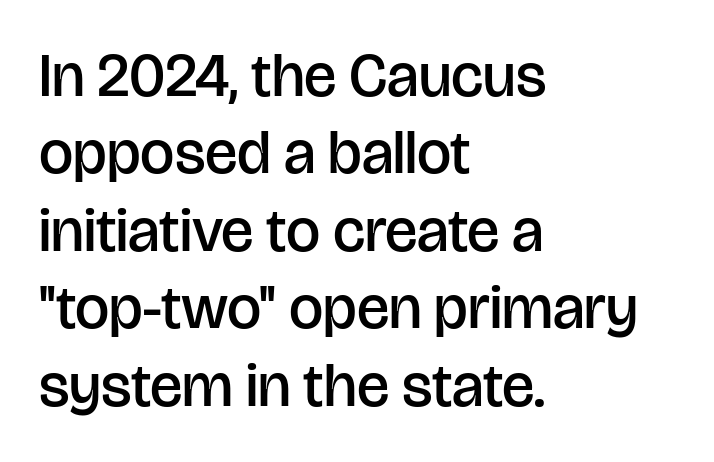
The image shows 61 px semibold sans-serif type, upright; set left-aligned, normal line spacing (1.27x), normal letter spacing, not underlined; low stroke contrast and a large x-height.
